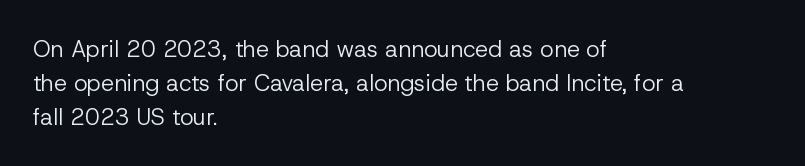
Just letters on the line, the space beneath them empty. Evenly set lines give the paragraph a standard silhouette. Heft: none added — not bold. Notice how the passage keeps a crisp vertical edge on the left only. No extra tracking has been applied to these lines. A roman cut, with each character standing at attention.
